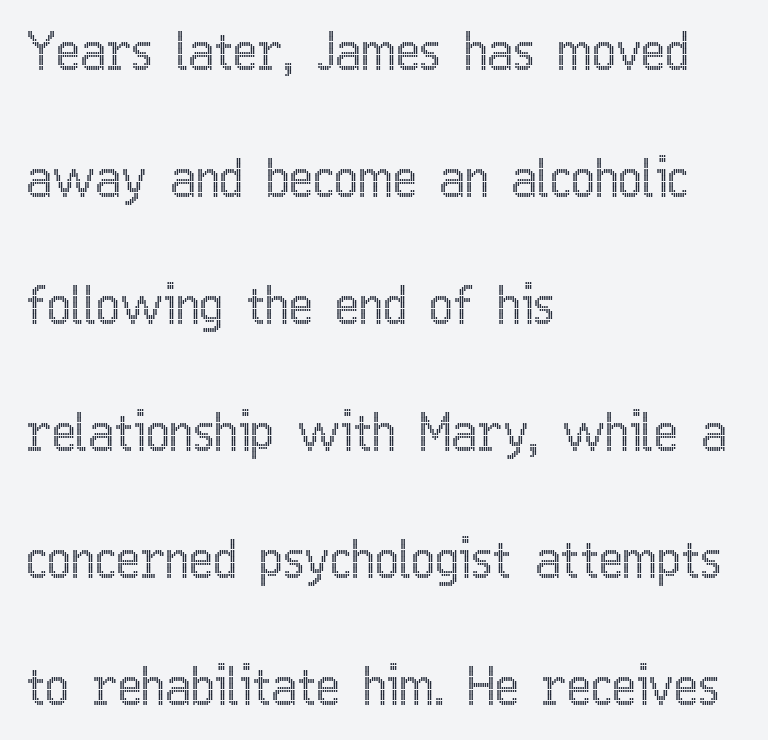
{"italic": "no", "width": "condensed", "x_height": "medium", "monospaced": "no", "underline": "no", "align": "left", "line_spacing": "loose", "line_spacing_ratio": 2.49, "letter_spacing": "normal", "letter_spacing_em": 0.0, "glyph_px": 51}
